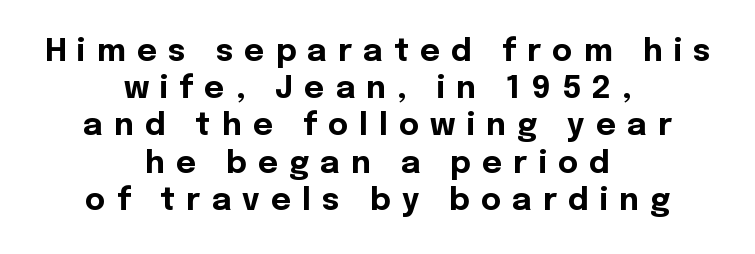
The image shows 31 px bold sans-serif type, upright; set centered, line spacing 1.2x, unusually wide letter spacing (+0.36 em), not underlined; a medium x-height.
